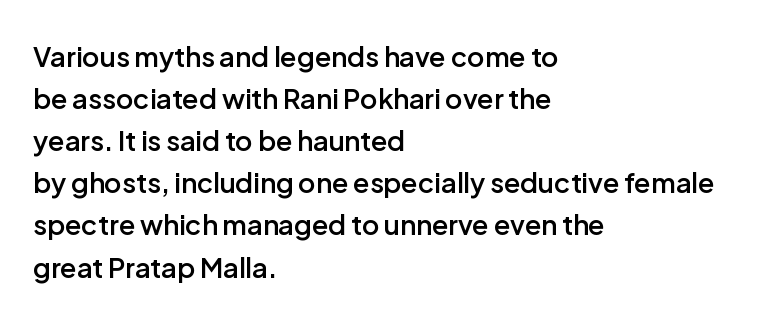
{"italic": "no", "bold": "semi", "underline": "no", "align": "left", "line_spacing": "normal", "line_spacing_ratio": 1.56, "letter_spacing": "normal", "letter_spacing_em": 0.0, "glyph_px": 27}
